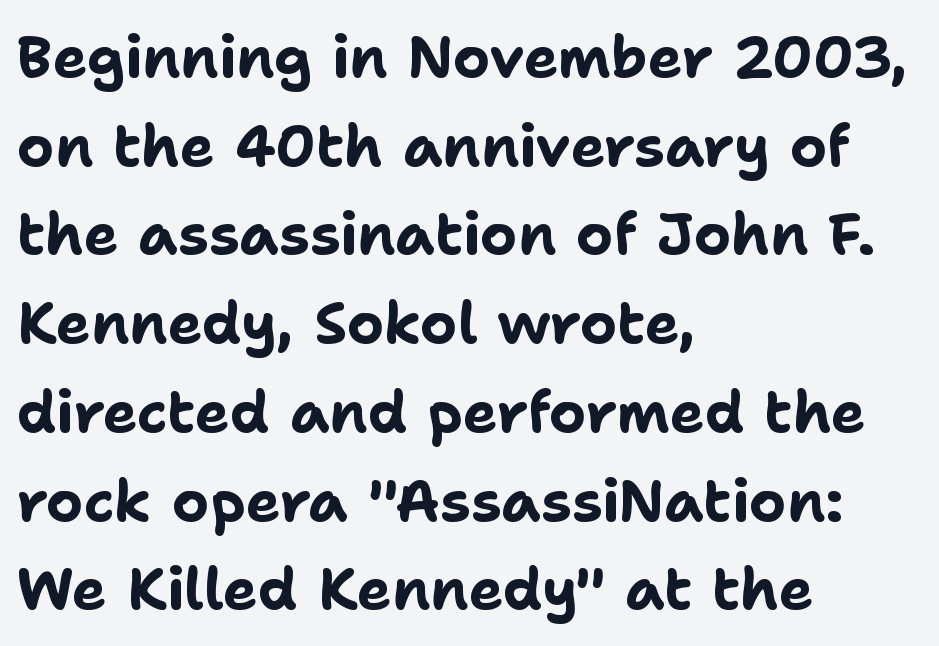
The space beneath each line is pristine and unruled. Characters remain perfectly vertical along every line. Leading: standard. Character widths vary here, with narrow letters taking less room than wide ones. Typographic density is high because the face is bold. Font category for this specimen: sans-serif.
